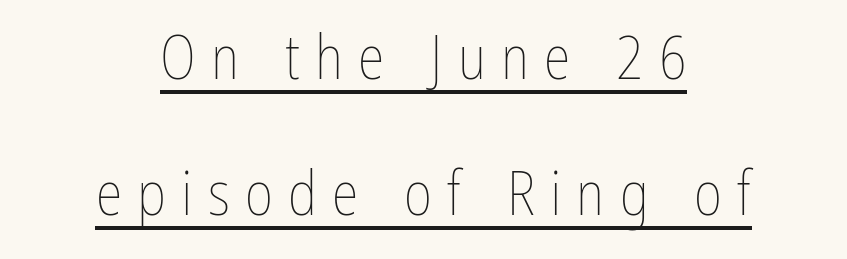
Think of a printed novel: that variable character pitch is what you see here. Honestly, the letter spacing is so wide it's the main thing you notice. Airy leading. The string is rendered with underlining switched on. A quiet, ordinary-to-light weight characterises the typeface.
